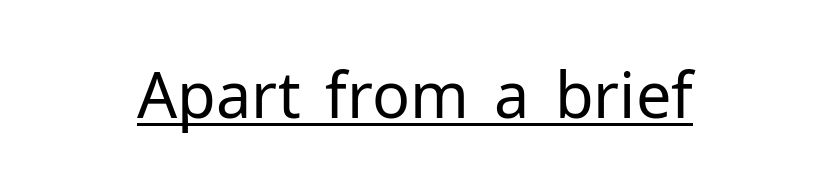
The image shows 63 px regular-weight sans-serif type, upright; set normal letter spacing, underlined; low stroke contrast and a medium x-height.
